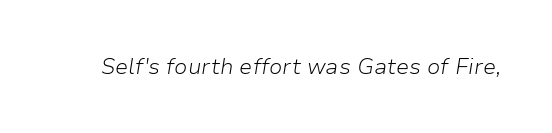
The image shows 22 px text type, italic (leaning right); set normal letter spacing, not underlined.
